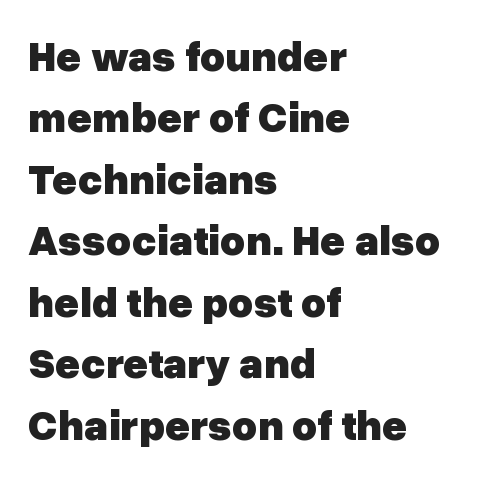
The image shows 43 px heavy sans-serif type, upright; set left-aligned, normal line spacing (1.43x), normal letter spacing, not underlined; low stroke contrast and a medium x-height.
